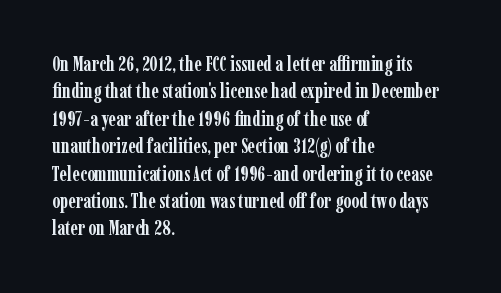
{"italic": "no", "bold": "yes", "underline": "no", "align": "left", "line_spacing": "normal", "line_spacing_ratio": 1.37, "letter_spacing": "normal", "letter_spacing_em": 0.0, "glyph_px": 20}
